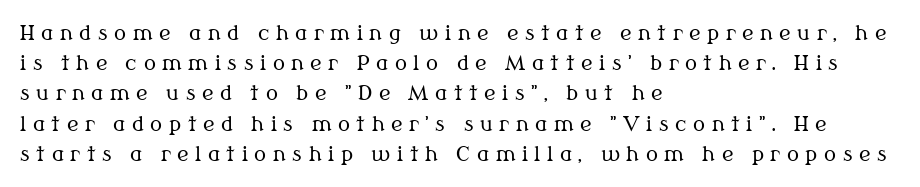
Does extra space separate the letters? Yes, quite a lot of it. Weight class: somewhere from thin through regular. Nope, not italic — everything's standing straight. Unmarked baselines from the first word to the last.
